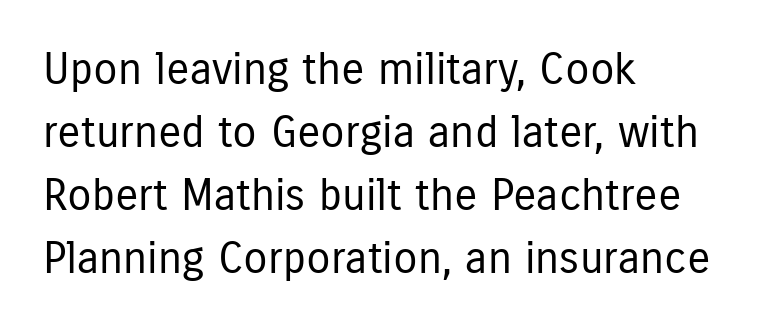
Q: Is the text bold? A: No.
Q: Is the text italic (slanted)? A: No, it is upright.
Q: Is the typeface a serif or a sans-serif typeface? A: Sans-serif.
Q: Is the text underlined? A: No.
Q: How is the paragraph aligned? A: Left-aligned.
Q: Is the spacing between letters normal or unusually wide? A: Normal.
Q: Is the spacing between lines tight, normal or loose? A: Normal.
Q: Width (condensed, normal, or wide)? A: Condensed.
Q: Stroke contrast? A: Low.
Q: x-height? A: Medium.
Q: Monospaced? A: No.
